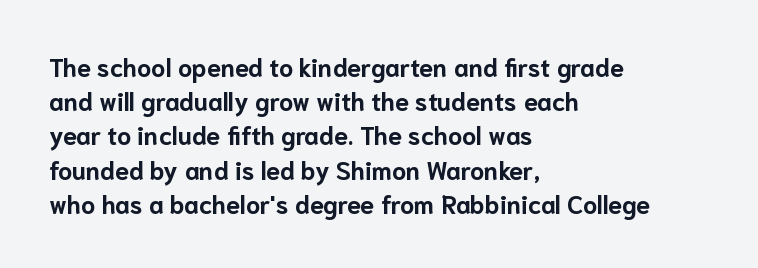
The lines in this sample share a left origin and differ only in where they stop. Summary of vertical rhythm: regular, with standard interline spacing. Italic: no, the glyphs are upright roman. The letterforms sit shoulder to shoulder at normal distance. Set as a true bold cut, around the 700 mark. The baseline area is clear.
